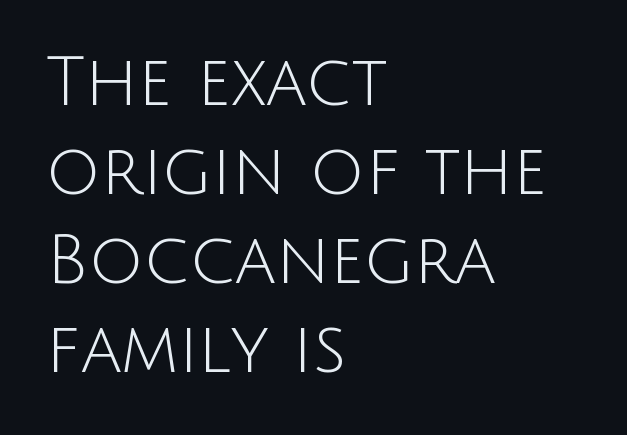
{"serif": "no", "italic": "no", "bold": "no", "weight": "light", "width": "normal", "stroke_contrast": "low", "x_height": "large", "monospaced": "no", "underline": "no", "align": "left", "line_spacing": "normal", "line_spacing_ratio": 1.31, "letter_spacing": "normal", "letter_spacing_em": 0.0, "glyph_px": 68}
